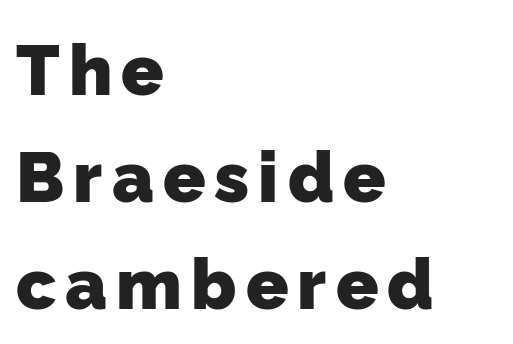
{"serif": "no", "bold": "yes", "weight": "heavy", "width": "normal", "stroke_contrast": "low", "x_height": "medium", "monospaced": "no", "underline": "no", "align": "left", "line_spacing": "normal", "line_spacing_ratio": 1.53, "glyph_px": 70}
